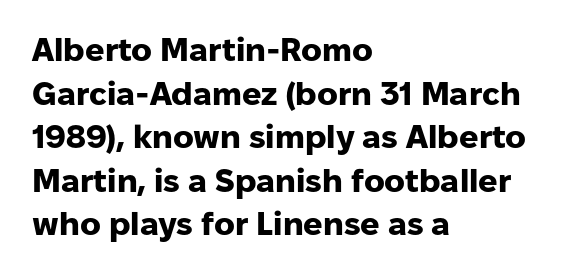
Spacing between characters is what you'd get straight out of the box. Notice how descenders clear the ascenders below comfortably — that's standard leading. The passage shown is emphatically bold. The face used here is proportionally spaced, like ordinary book or web type.
